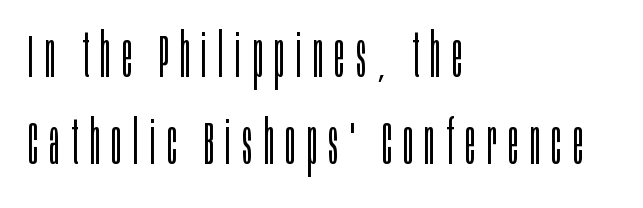
The image shows 61 px light, condensed sans-serif type, upright; set left-aligned, normal line spacing (1.43x), not underlined; low stroke contrast and a large x-height.
